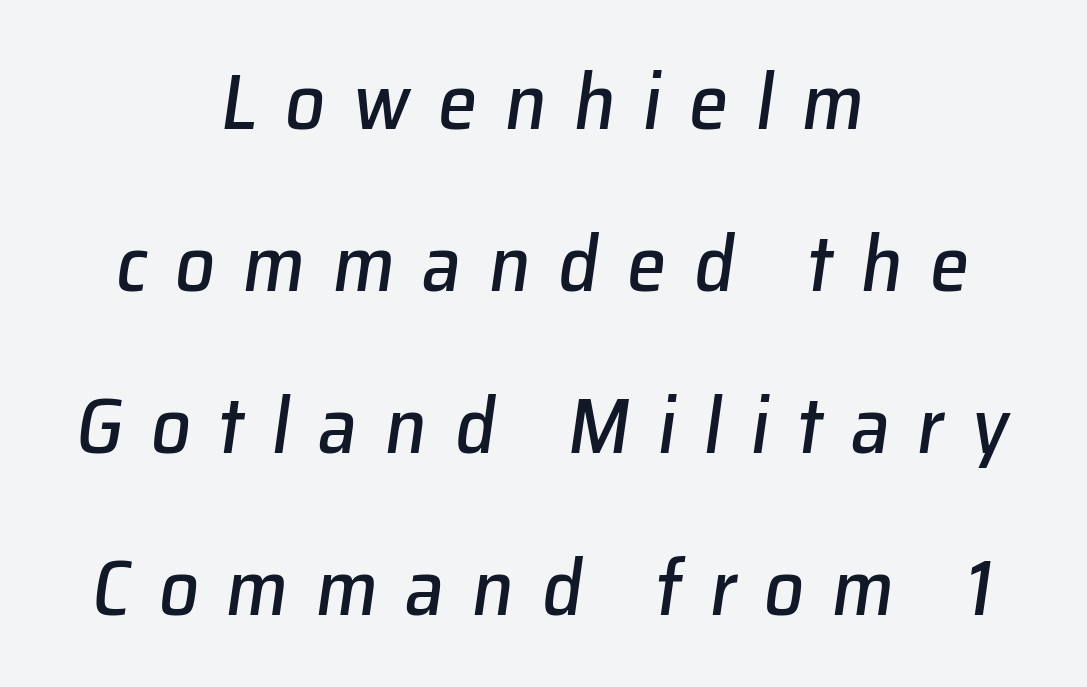
Tracking value appears strongly positive — letters spread wide. Check under the words: just untouched page. Every character sits at an angle, as italics do. The rag falls on both sides of this text block equally.
